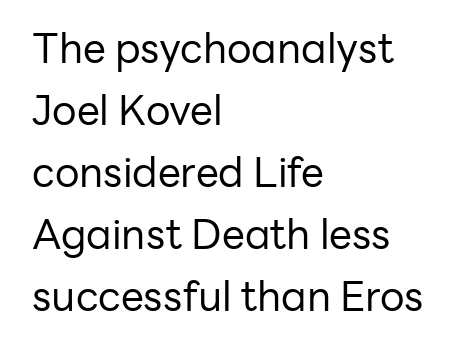
Q: Is the text bold? A: No.
Q: Is the text italic (slanted)? A: No, it is upright.
Q: Is the typeface a serif or a sans-serif typeface? A: Sans-serif.
Q: Is the text underlined? A: No.
Q: How is the paragraph aligned? A: Left-aligned.
Q: Is the spacing between letters normal or unusually wide? A: Normal.
Q: Is the spacing between lines tight, normal or loose? A: Normal.
Q: Width (condensed, normal, or wide)? A: Normal.
Q: Stroke contrast? A: Low.
Q: x-height? A: Medium.
Q: Monospaced? A: No.
